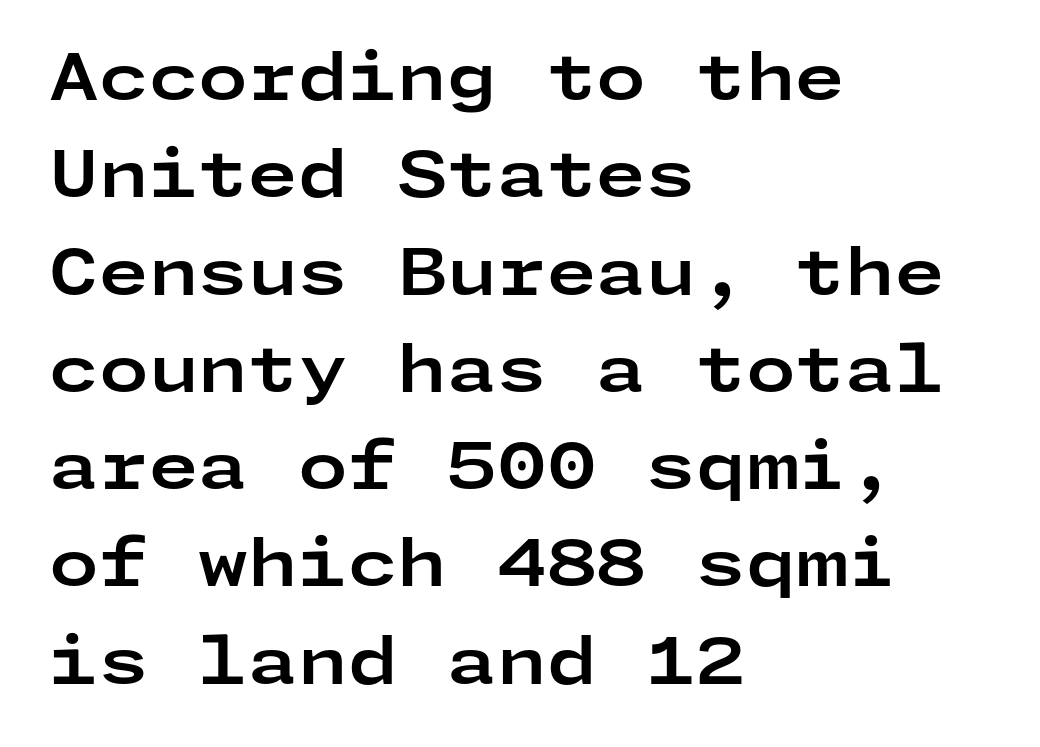
This is sans-serif lettering, the kind often seen on screens and signage. Horizontal bands of white between lines are of average thickness. Between one letter and the next there's only the usual sliver of space. The baseline area is clear. Line beginnings align vertically; line endings do not. The specimen reads as upright at a glance.
